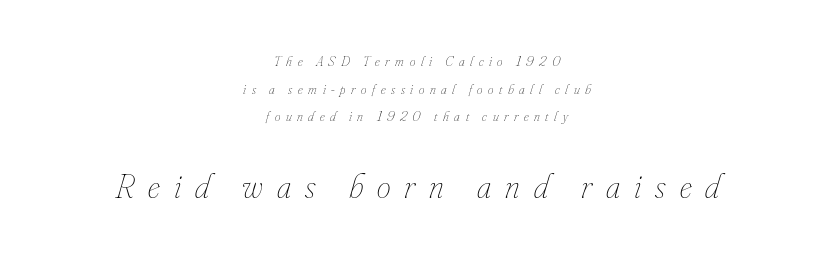
If you folded the block vertically in half, each line would mirror itself in length. Varying glyph widths throughout — classic text-font behaviour. Looking at the ascenders, they clearly lean. Bigger letters appear in the bottom chunk; the top chunk is reduced. Is the type heavy? It reads as light-to-regular instead.
